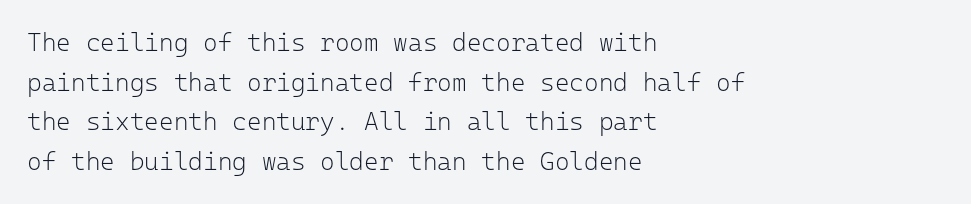
No italicization has been applied; the sample stays upright. Which margin do the lines hug? The left one — the right edge is uneven. Interline gaps are of average width in this sample. Descender tails drop into unmarked territory.
